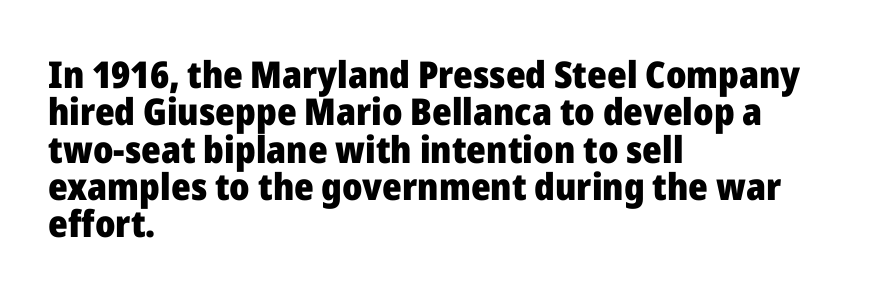
Q: Is the text bold? A: Yes.
Q: Is the text italic (slanted)? A: No, it is upright.
Q: Is the typeface a serif or a sans-serif typeface? A: Sans-serif.
Q: Is the text underlined? A: No.
Q: How is the paragraph aligned? A: Left-aligned.
Q: Is the spacing between letters normal or unusually wide? A: Normal.
Q: Is the spacing between lines tight, normal or loose? A: Tight.
Q: Width (condensed, normal, or wide)? A: Normal.
Q: Stroke contrast? A: Low.
Q: x-height? A: Medium.
Q: Monospaced? A: No.
